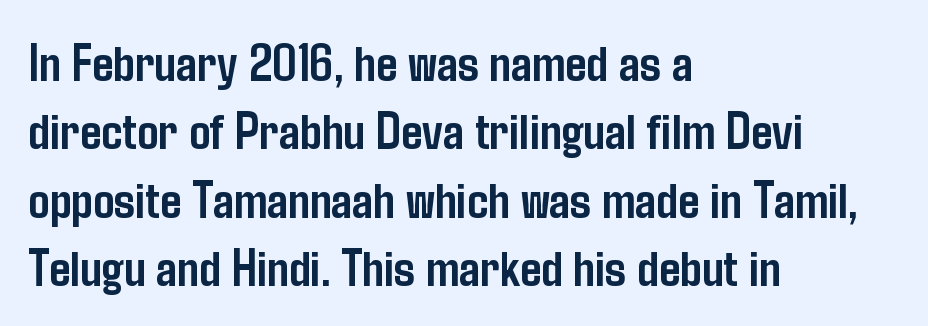
The strokes are fattened all the way to bold. Italic: no, the glyphs are upright roman. Typographically, this falls in the sans-serif category. One glance says typical: line gaps are just what's usual. Characters follow at the spacing the type designer built in. You could not count columns in this text — the font is proportionally spaced.
